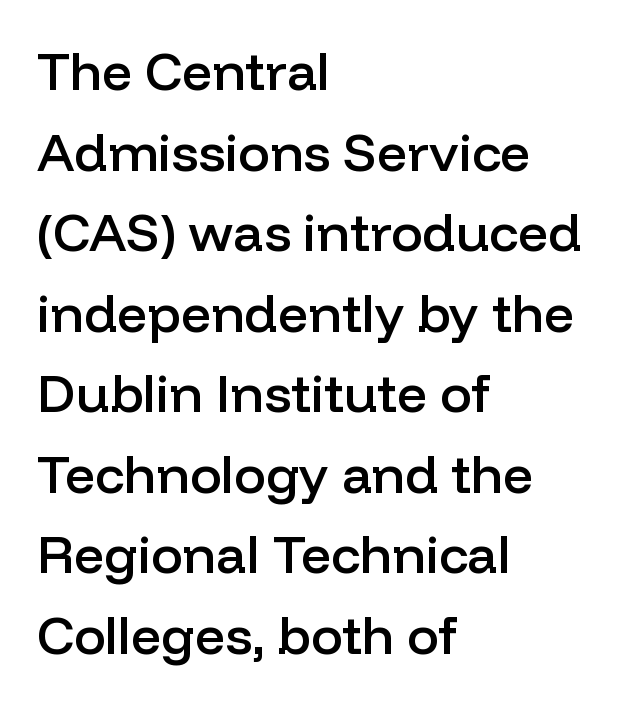
The image shows 53 px semibold sans-serif type, upright; set left-aligned, normal line spacing (1.52x), normal letter spacing, not underlined; low stroke contrast and a medium x-height.
